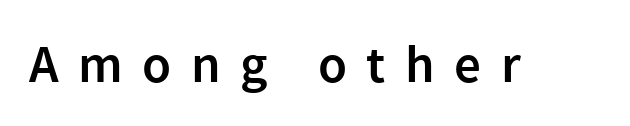
{"serif": "no", "italic": "no", "bold": "semi", "weight": "semibold", "width": "normal", "x_height": "medium", "monospaced": "no", "underline": "no", "letter_spacing": "wide", "letter_spacing_em": 0.37, "glyph_px": 53}
